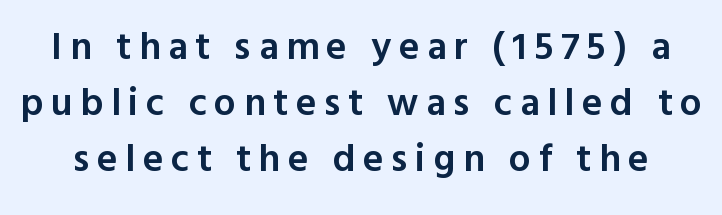
{"serif": "no", "italic": "no", "bold": "semi", "weight": "semibold", "width": "normal", "x_height": "medium", "monospaced": "no", "underline": "no", "line_spacing": "normal", "line_spacing_ratio": 1.43, "glyph_px": 39}
